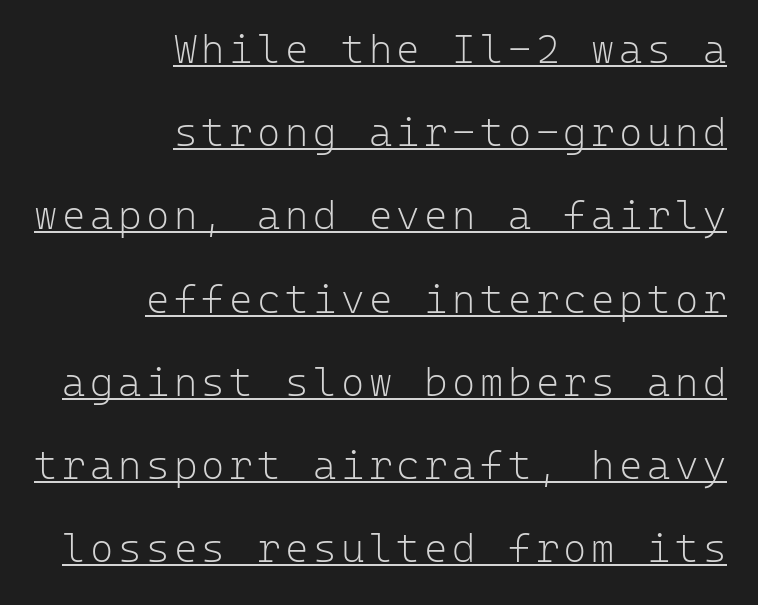
{"serif": "no", "italic": "no", "bold": "no", "weight": "light", "width": "normal", "stroke_contrast": "low", "x_height": "medium", "monospaced": "yes", "underline": "yes", "align": "right", "line_spacing": "loose", "line_spacing_ratio": 2.08, "glyph_px": 40}
